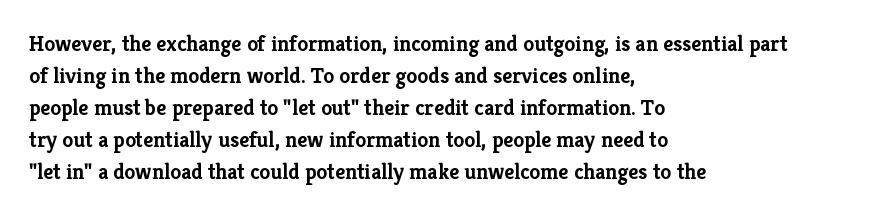
These lines were composed using upright roman letters. Bare-footed words on every line. The vertical gap from one line to the next is medium. Leftover space on each line is placed entirely after the last word. The line texture is even and compact thanks to regular tracking.
